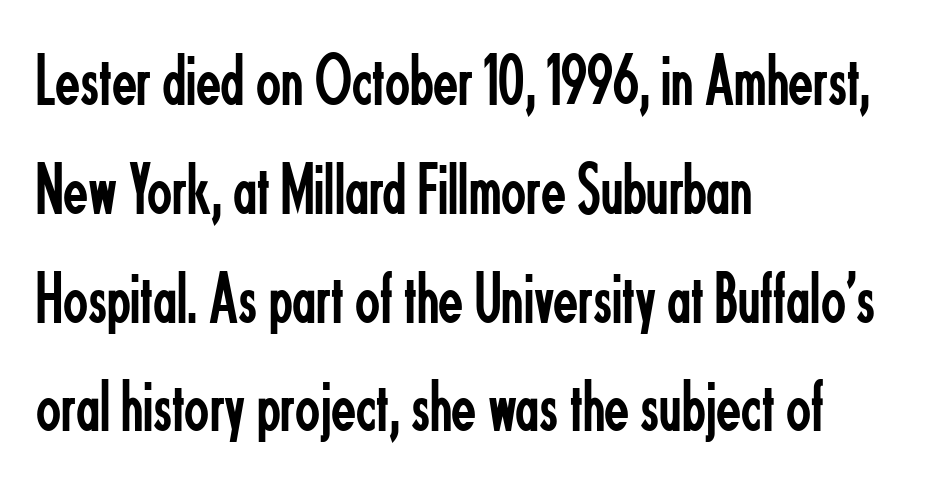
The letters sit at their default tracking, neither squeezed nor spread. All the whitespace from short lines collects on the right. Every stem runs plumb, perpendicular to the baseline. Classification — sans serif.
